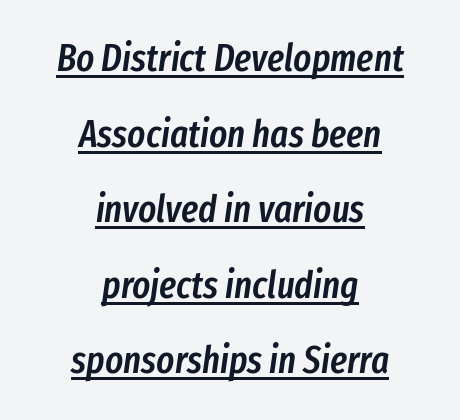
Rendered with sloped, italic letterforms. You could not count columns in this text — the font is proportionally spaced. Is the letter spacing exaggerated? No — it looks like the ordinary default. This sample is center-justified, so both line endings float freely.
